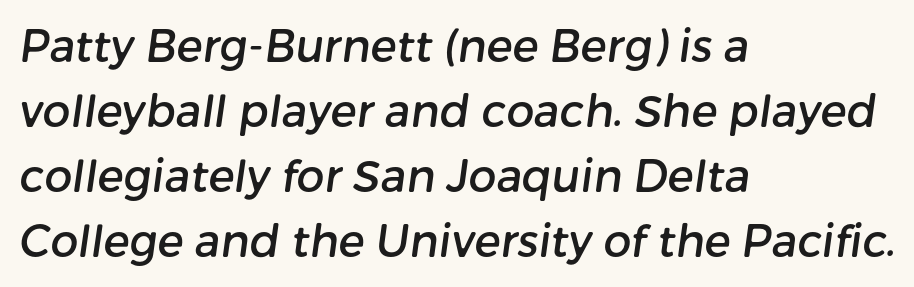
The image shows 44 px sans-serif type; set left-aligned, normal line spacing (1.48x), normal letter spacing, not underlined; low stroke contrast and a medium x-height.
